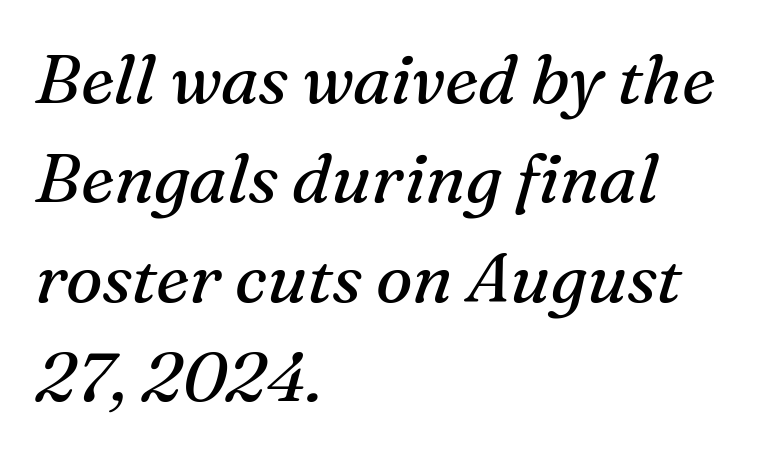
{"serif": "yes", "italic": "yes", "lean": "right", "slant_degrees": 16, "bold": "no", "weight": "regular", "width": "normal", "stroke_contrast": "medium", "x_height": "medium", "monospaced": "no", "underline": "no", "align": "left", "line_spacing": "normal", "line_spacing_ratio": 1.44, "letter_spacing": "normal", "letter_spacing_em": 0.0, "glyph_px": 69}
